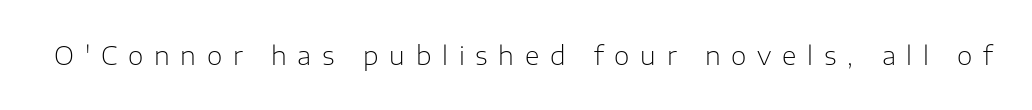
The type sits square on the baseline with zero lean. Letter spacing: wide. Letters have the restrained weight of plain body copy at most. Rule under the text: the space is simply empty.
